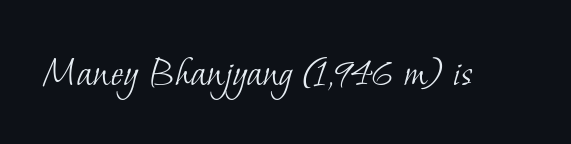
The gap between lines stays unmarked. This sample uses plain, unmodified letter spacing. Vertical stems look standard width or narrower in stroke. Old-style or modern, the face here clearly has serifs.
